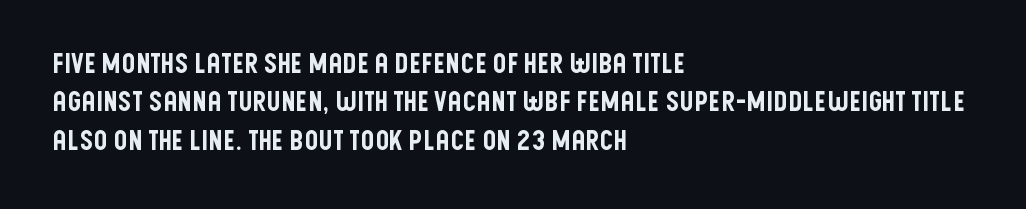
Compared with typical paragraphs, the rows here are spaced about the same. Posture: straight, roman, zero tilt. Inter-character spacing is left at the font's built-in metrics. The space beneath each line is pristine and unruled. The compositor pushed each line to the left boundary.
